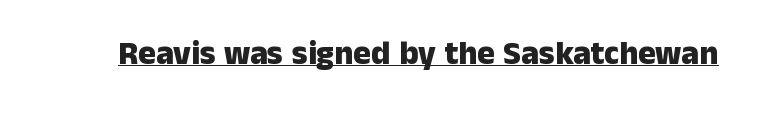
Q: Is the text bold? A: Yes.
Q: Is the text italic (slanted)? A: No, it is upright.
Q: Is the typeface a serif or a sans-serif typeface? A: Sans-serif.
Q: Is the text underlined? A: Yes.
Q: Is the spacing between letters normal or unusually wide? A: Normal.
Q: Width (condensed, normal, or wide)? A: Normal.
Q: Stroke contrast? A: Low.
Q: x-height? A: Medium.
Q: Monospaced? A: No.
